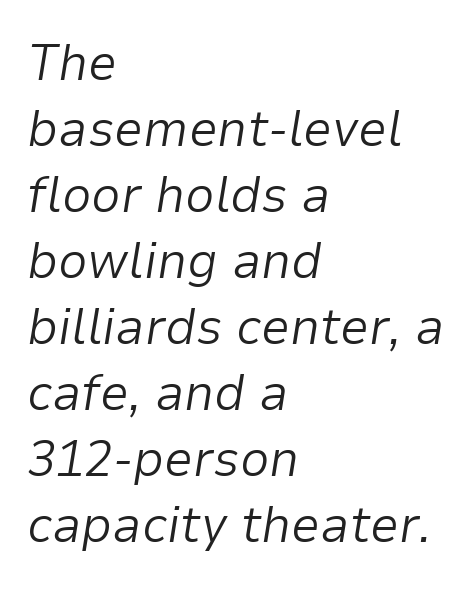
Q: Is the text bold? A: No.
Q: Is the text italic (slanted)? A: Yes, it leans right by about 9 degrees.
Q: Is the text underlined? A: No.
Q: How is the paragraph aligned? A: Left-aligned.
Q: Is the spacing between letters normal or unusually wide? A: Normal.
Q: Is the spacing between lines tight, normal or loose? A: Normal.
Q: Width (condensed, normal, or wide)? A: Normal.
Q: Stroke contrast? A: Low.
Q: x-height? A: Medium.
Q: Monospaced? A: No.
